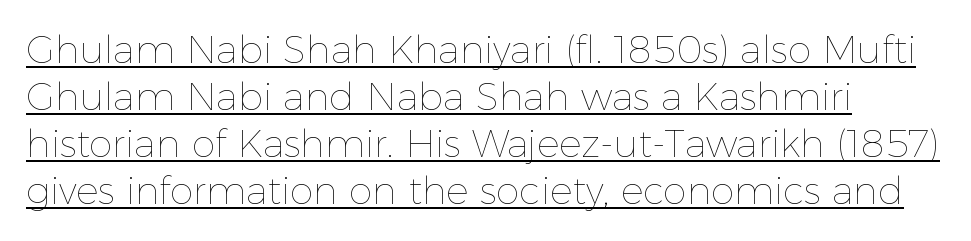
These lines keep a tight, regular rhythm from letter to letter. Looks like regular typesetting: each glyph gets only the width it needs. This is underlined copy, the kind a proofreader might mark for attention. The passage is arranged the way most books set body copy — flush left. The font is comparable to plain body text, perhaps lighter.
